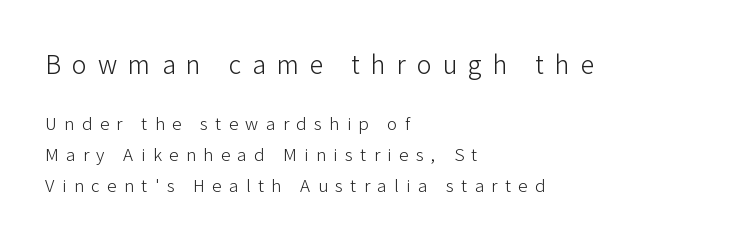
The image shows 25 px text type, upright; set left-aligned, line spacing 1.81x, unusually wide letter spacing (+0.44 em), not underlined; the first (top) block is 1.47x larger.
